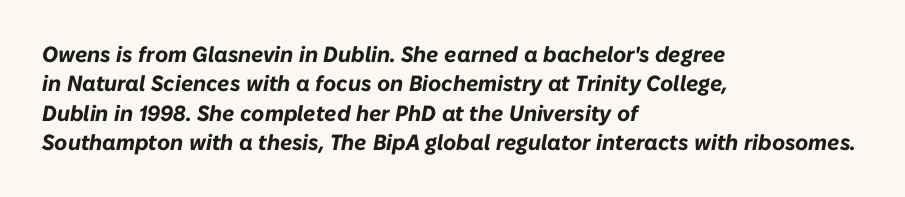
Horizontally, the lines are justified to the leading edge only. The typography opts for an oblique posture over an upright one. The type is set solid horizontally, with unmodified tracking. Evenly set lines give the paragraph a standard silhouette.
